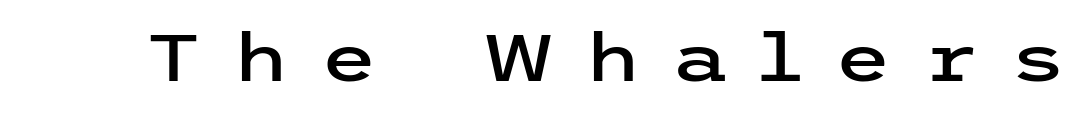
{"serif": "no", "italic": "no", "width": "wide", "stroke_contrast": "low", "x_height": "medium", "underline": "no", "letter_spacing": "wide", "letter_spacing_em": 0.45, "glyph_px": 66}
